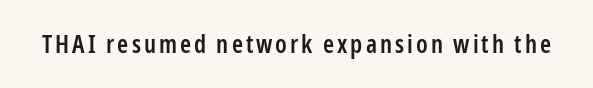
{"italic": "no", "bold": "semi", "underline": "no", "glyph_px": 25}
